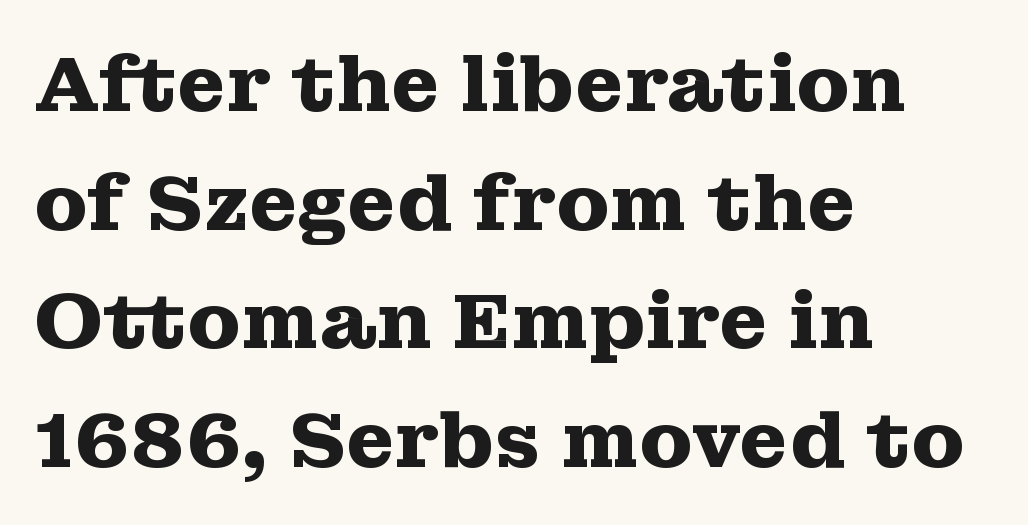
The image shows 78 px heavy, wide serif type, upright; set left-aligned, normal line spacing (1.52x), normal letter spacing, not underlined; medium stroke contrast and a medium x-height.
